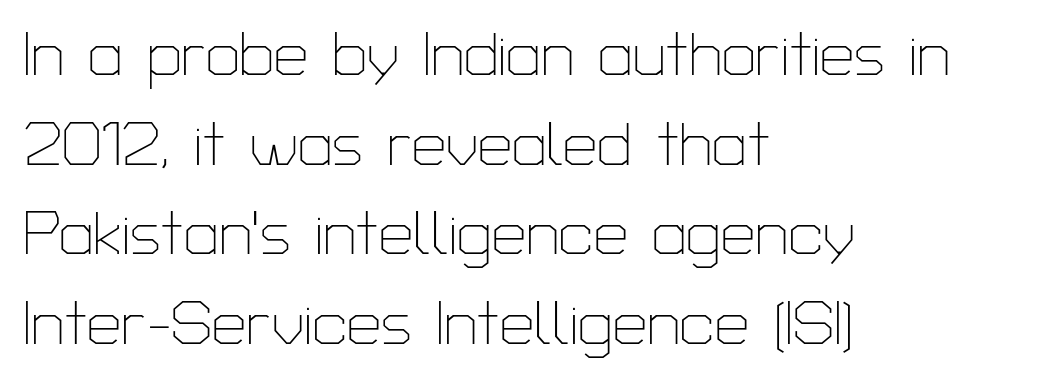
{"serif": "no", "italic": "no", "bold": "no", "weight": "thin", "width": "normal", "stroke_contrast": "low", "x_height": "medium", "monospaced": "no", "underline": "no", "align": "left", "line_spacing": "normal", "line_spacing_ratio": 1.47, "letter_spacing": "normal", "letter_spacing_em": 0.0, "glyph_px": 61}
